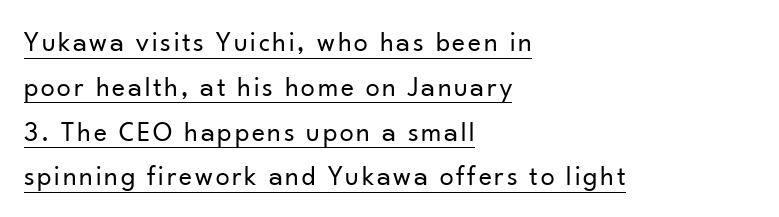
{"serif": "no", "italic": "no", "bold": "no", "weight": "regular", "width": "normal", "stroke_contrast": "low", "x_height": "small", "monospaced": "no", "underline": "yes", "align": "left", "line_spacing": "normal", "line_spacing_ratio": 1.6, "glyph_px": 28}
